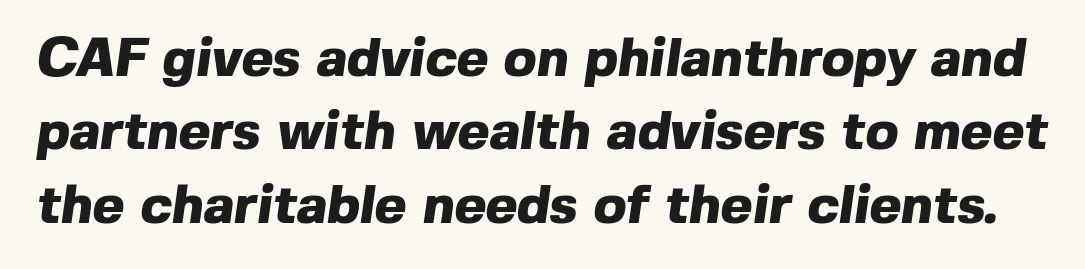
Q: Is the text bold? A: Yes.
Q: Is the typeface a serif or a sans-serif typeface? A: Sans-serif.
Q: Is the text underlined? A: No.
Q: Is the spacing between letters normal or unusually wide? A: Normal.
Q: Is the spacing between lines tight, normal or loose? A: Normal.
Q: Width (condensed, normal, or wide)? A: Normal.
Q: x-height? A: Medium.
Q: Monospaced? A: No.
